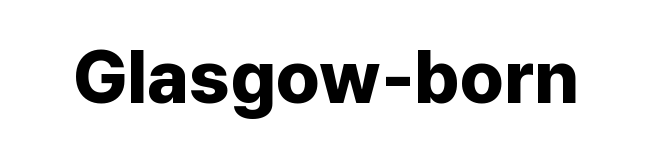
Each letter keeps its own natural width here, so spacing adapts to shape. The font's upright variant was chosen for this text. Grotesque or geometric, the face here clearly has no serifs. The font is running at its bold setting. Honestly, the letter spacing is just normal — you wouldn't notice it.
